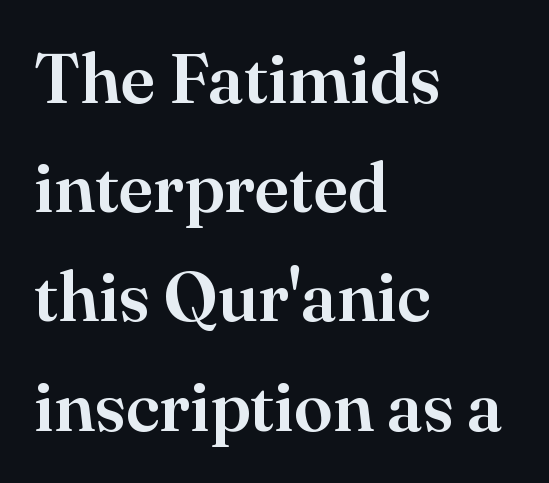
{"serif": "yes", "italic": "no", "width": "normal", "stroke_contrast": "high", "x_height": "small", "monospaced": "no", "underline": "no", "align": "left", "line_spacing": "normal", "line_spacing_ratio": 1.56, "letter_spacing": "normal", "letter_spacing_em": 0.0, "glyph_px": 70}
